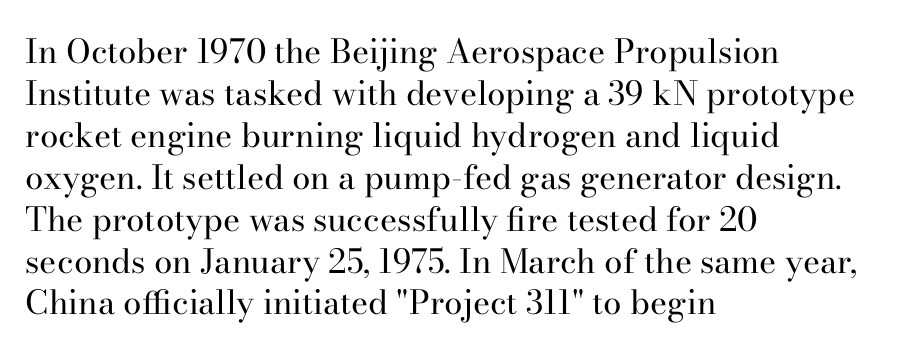
Q: Is the text bold? A: No.
Q: Is the text italic (slanted)? A: No, it is upright.
Q: Is the typeface a serif or a sans-serif typeface? A: Serif.
Q: Is the text underlined? A: No.
Q: How is the paragraph aligned? A: Left-aligned.
Q: Is the spacing between letters normal or unusually wide? A: Normal.
Q: Is the spacing between lines tight, normal or loose? A: Normal.
Q: Width (condensed, normal, or wide)? A: Normal.
Q: Stroke contrast? A: High.
Q: x-height? A: Small.
Q: Monospaced? A: No.
